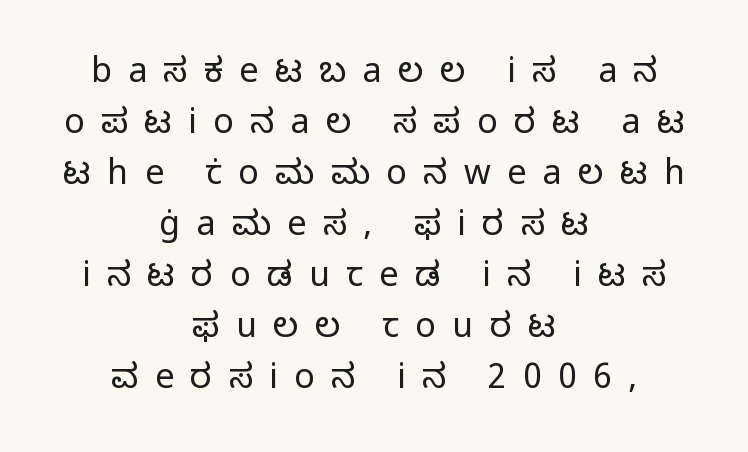
{"serif": "no", "italic": "no", "bold": "no", "weight": "regular", "width": "normal", "stroke_contrast": "low", "x_height": "medium", "monospaced": "no", "underline": "no", "align": "center", "line_spacing": "normal", "line_spacing_ratio": 1.5, "letter_spacing": "wide", "letter_spacing_em": 0.48, "glyph_px": 34}
